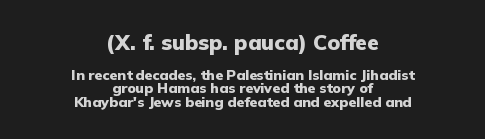
Whoever set this made the first block the dominant, larger element. Casual observation: everything's sitting right in the middle. Any mark beneath the type? The region is blank. A typesetter would call this zero additional tracking. Very little white space separates one row of letters from the next. Characters remain perfectly vertical along every line.
